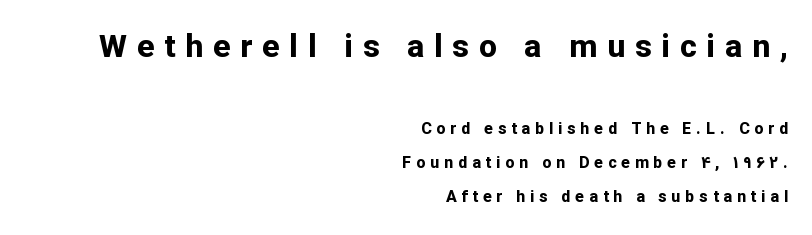
{"serif": "no", "italic": "no", "bold": "yes", "weight": "bold", "width": "normal", "stroke_contrast": "low", "x_height": "medium", "monospaced": "no", "underline": "no", "align": "right", "line_spacing": "loose", "line_spacing_ratio": 2.11, "letter_spacing": "wide", "letter_spacing_em": 0.31, "larger_block": "first", "size_ratio": 2.0, "glyph_px": 32}
